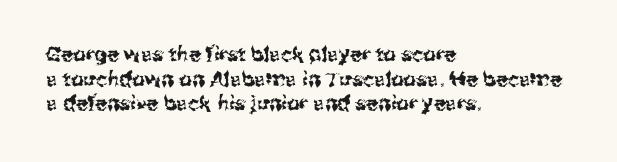
Q: Is the text italic (slanted)? A: No, it is upright.
Q: Is the text underlined? A: No.
Q: How is the paragraph aligned? A: Left-aligned.
Q: Is the spacing between letters normal or unusually wide? A: Normal.
